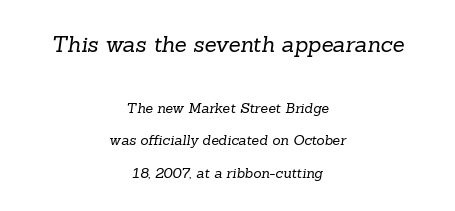
The image shows 22 px text type; set centered, loose line spacing (2.32x), normal letter spacing, not underlined; the first (top) block is 1.57x larger.
